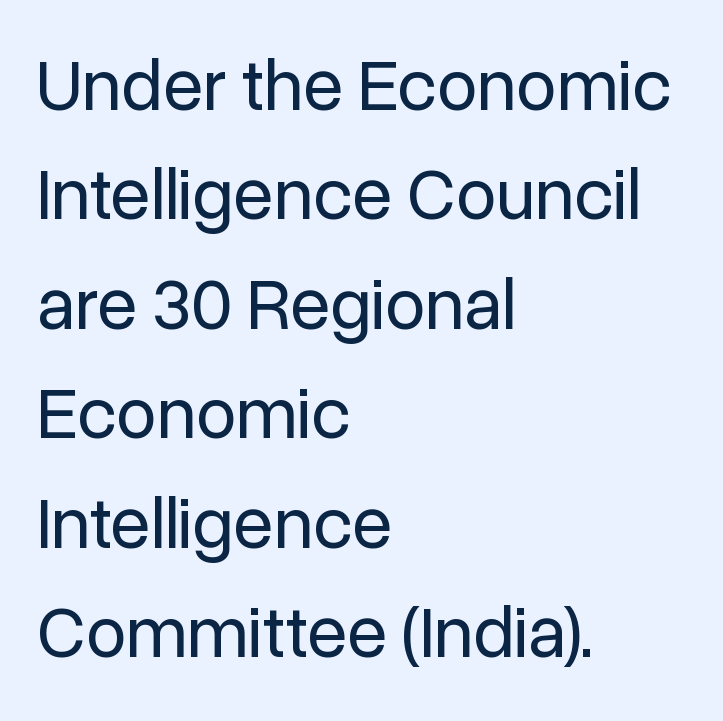
A student would call this left alignment; a typographer would say flush left, rag right. Tracking value appears to be zero — textbook default spacing. Regarding leading, the lines here are spaced in the standard way. Notice how the stems are strictly vertical — no italics here.
